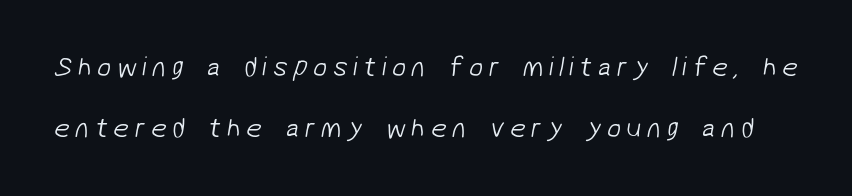
This sample uses expanded letter spacing, leaving extra air between glyphs. Look at the bottom of the vertical strokes: they stop flat, with no serifs. The foot of each line stays bare and open. Varying glyph widths throughout — classic text-font behaviour. Rows of type keep a wide berth in the vertical direction. Bold? No — there's no thickening of the strokes.
